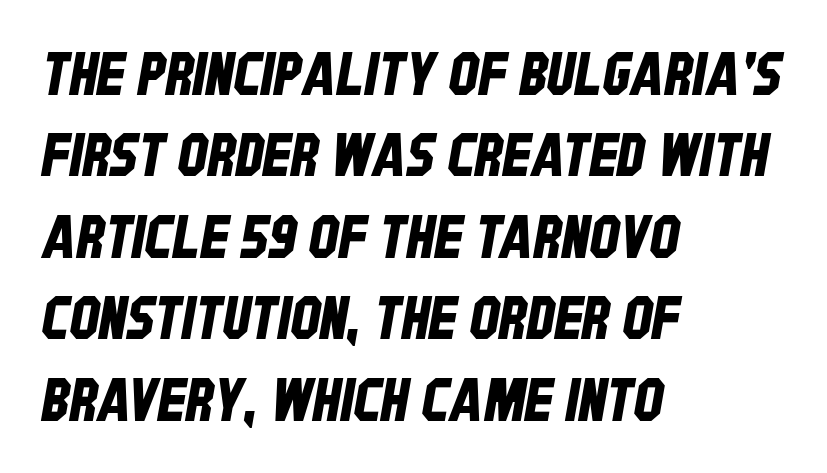
Q: Is the typeface a serif or a sans-serif typeface? A: Sans-serif.
Q: Is the text underlined? A: No.
Q: How is the paragraph aligned? A: Left-aligned.
Q: Is the spacing between letters normal or unusually wide? A: Normal.
Q: Is the spacing between lines tight, normal or loose? A: Normal.
Q: Width (condensed, normal, or wide)? A: Condensed.
Q: Stroke contrast? A: Low.
Q: x-height? A: Large.
Q: Monospaced? A: No.
